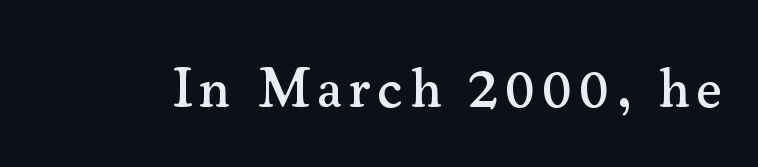
{"serif": "yes", "italic": "no", "width": "normal", "stroke_contrast": "medium", "x_height": "small", "monospaced": "no", "underline": "no", "glyph_px": 57}
